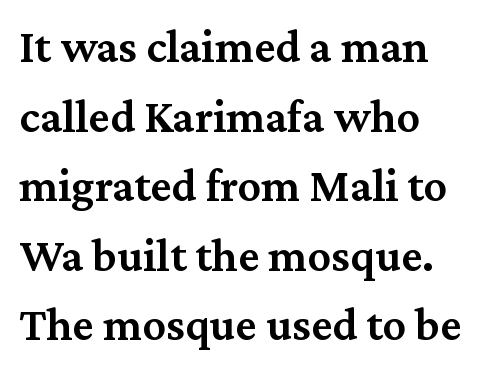
The image shows 47 px semibold serif type, upright; set left-aligned, normal line spacing (1.48x), normal letter spacing, not underlined; medium stroke contrast and a medium x-height.
